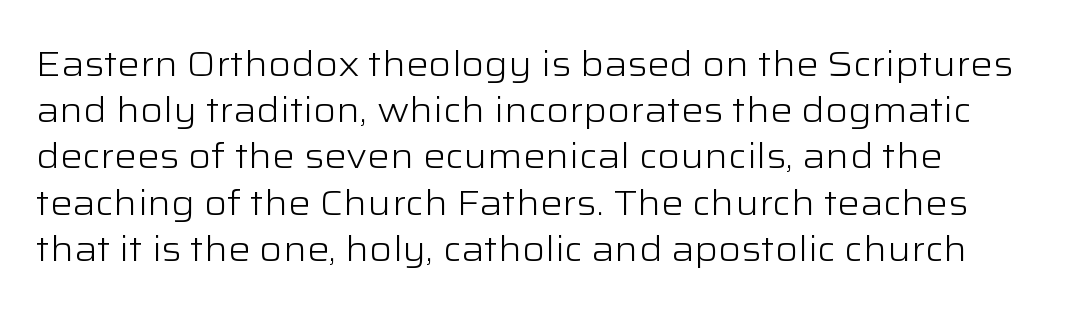
Q: Is the text bold? A: No.
Q: Is the text italic (slanted)? A: No, it is upright.
Q: Is the typeface a serif or a sans-serif typeface? A: Sans-serif.
Q: Is the text underlined? A: No.
Q: Is the spacing between letters normal or unusually wide? A: Normal.
Q: Is the spacing between lines tight, normal or loose? A: Normal.
Q: Width (condensed, normal, or wide)? A: Wide.
Q: Stroke contrast? A: Low.
Q: x-height? A: Medium.
Q: Monospaced? A: No.
